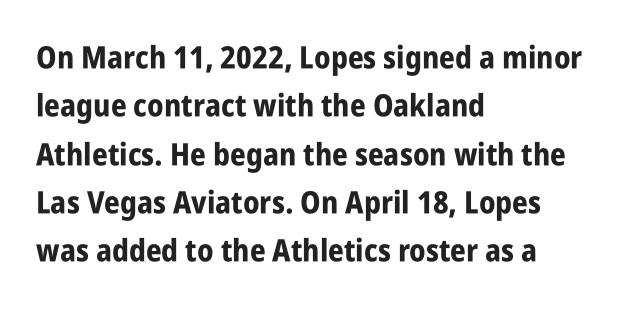
The image shows 31 px bold, condensed sans-serif type, upright; set left-aligned, normal line spacing (1.56x), normal letter spacing, not underlined; low stroke contrast and a large x-height.
